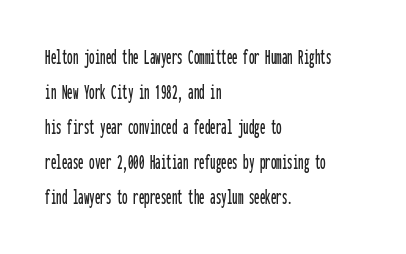
The vertical gap from one line to the next is medium. In terms of posture, this sample is upright. The ragged edge is on the right, which tells us the setting is flush left. Look at the tracking — it's just the regular setting, nothing added. Only glyphs here, with clear space below each row.
